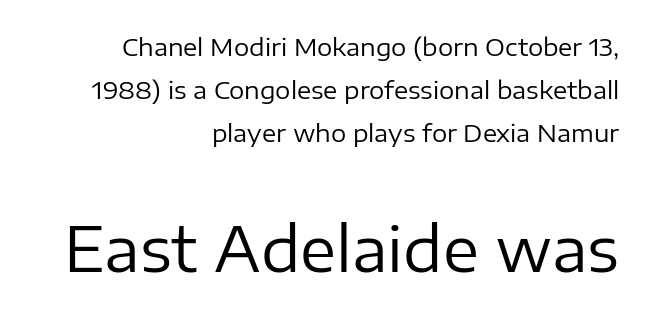
Q: Is the text bold? A: No.
Q: Is the text italic (slanted)? A: No, it is upright.
Q: Is the typeface a serif or a sans-serif typeface? A: Sans-serif.
Q: Is the text underlined? A: No.
Q: How is the paragraph aligned? A: Right-aligned.
Q: Is the spacing between letters normal or unusually wide? A: Normal.
Q: Which block of text is set in a larger size, the first (top) or the second (bottom)? A: The second (bottom) one.
Q: Width (condensed, normal, or wide)? A: Normal.
Q: Stroke contrast? A: Low.
Q: x-height? A: Medium.
Q: Monospaced? A: No.
